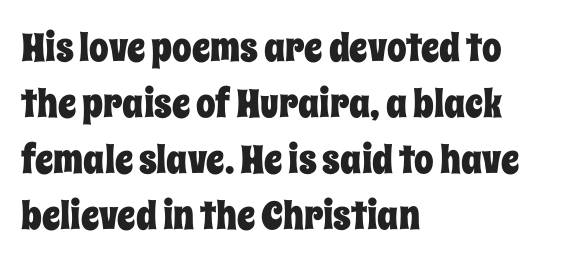
The image shows 39 px condensed type, upright; set left-aligned, normal line spacing (1.44x), normal letter spacing, not underlined; low stroke contrast and a large x-height.
